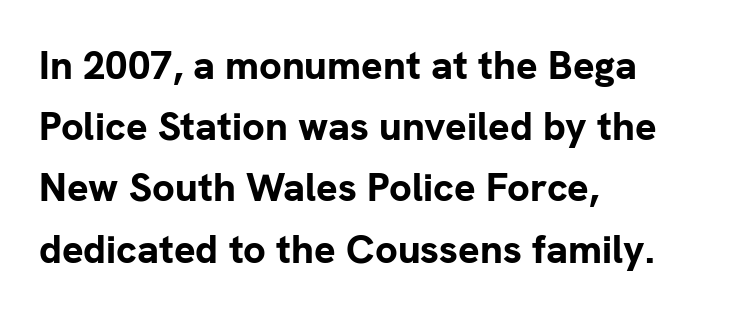
Character widths vary here, with narrow letters taking less room than wide ones. A normal amount of white space separates one row of letters from the next. Letter spacing: default. The glyphs in this specimen are sans serif. The space beneath each line is pristine and unruled. A student would call this left alignment; a typographer would say flush left, rag right.
